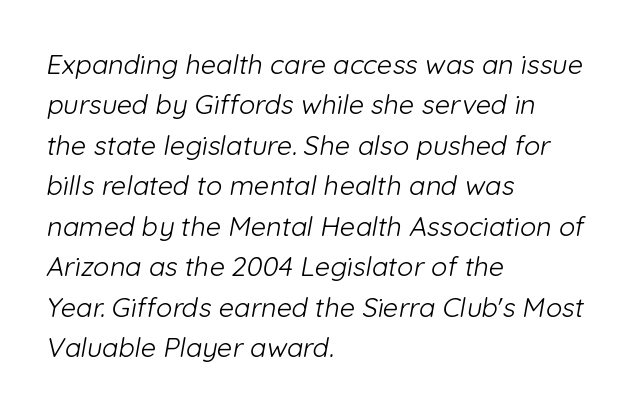
The weight tops out at a normal text grade. The setting favours the left margin, as ordinary paragraphs usually do. The passage shown is not underscored anywhere. Observe the ordinary spacing: letters are neighbours, not strangers.
